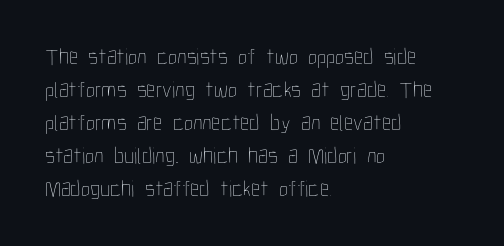
The image shows 23 px text type, upright; set left-aligned, normal line spacing (1.43x), normal letter spacing, not underlined.
